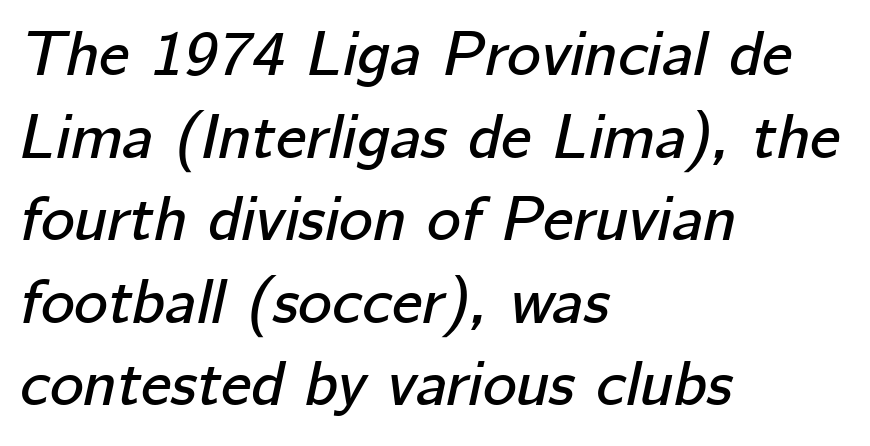
The image shows 64 px text type, italic (leaning right); set left-aligned, normal line spacing (1.29x), normal letter spacing, not underlined; low stroke contrast and a medium x-height.
